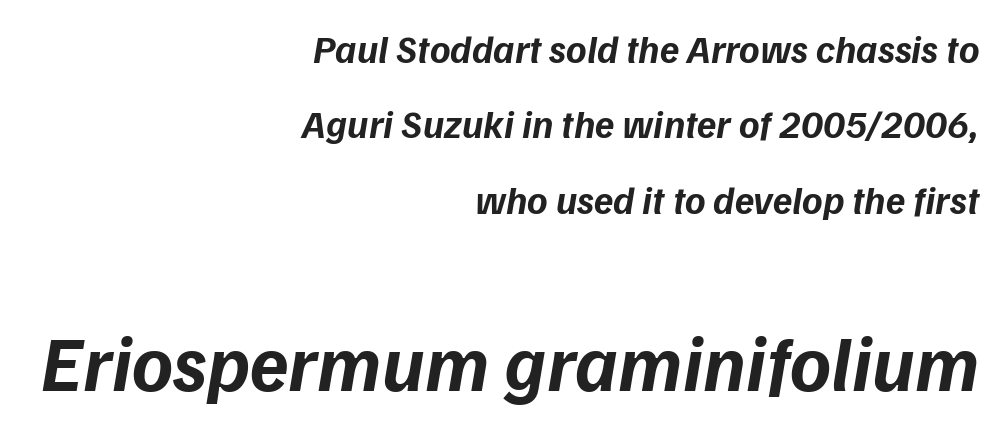
Just letters on the line, the space beneath them empty. A flush-right, rag-left setting is used for this passage. Looking at the ascenders, they clearly lean. Summary of vertical rhythm: relaxed, with wide interline spacing. Summary of weight: heavy, a full bold.
